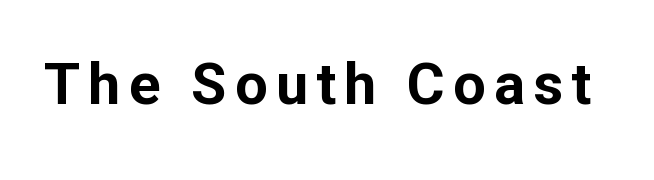
The image shows 58 px bold sans-serif type, upright; set not underlined; low stroke contrast and a medium x-height.
